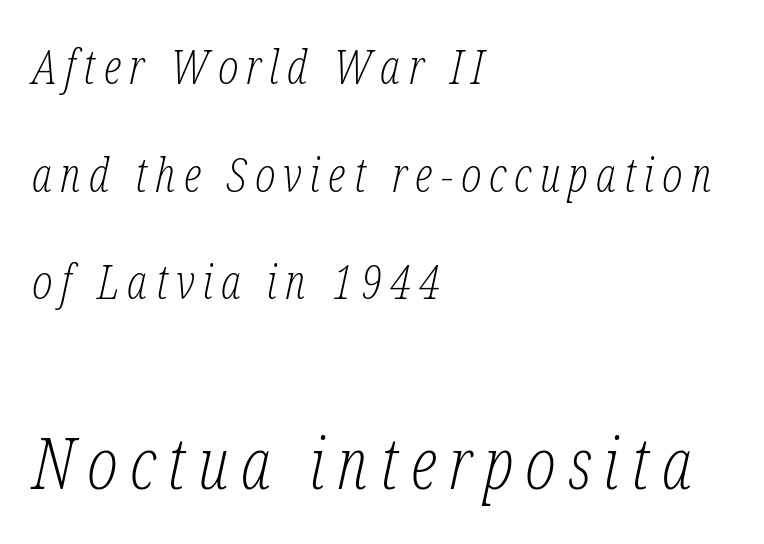
The image shows 72 px light, condensed serif type, italic (leaning right); set left-aligned, loose line spacing (2.24x), not underlined; the second (bottom) block is 1.5x larger; low stroke contrast and a medium x-height.
